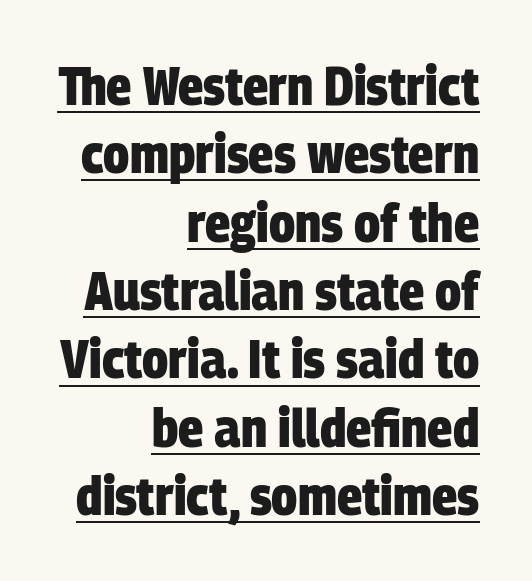
Looks like someone drew a line under every word here. The setting favours the right margin, as signatures and pull-quotes sometimes do. Proportional: the letters do not fall into vertical columns. The horizontal fit of the characters is conventional and even. I'd describe the lettering as bold — thick and assertive. Regular leading.
